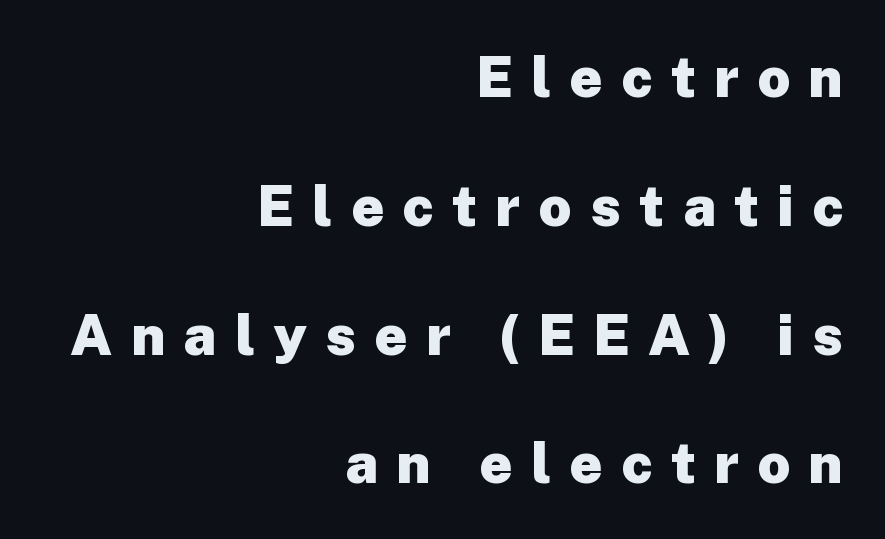
The image shows 57 px heavy sans-serif type, upright; set right-aligned, loose line spacing (2.26x), unusually wide letter spacing (+0.32 em), not underlined; low stroke contrast and a medium x-height.
